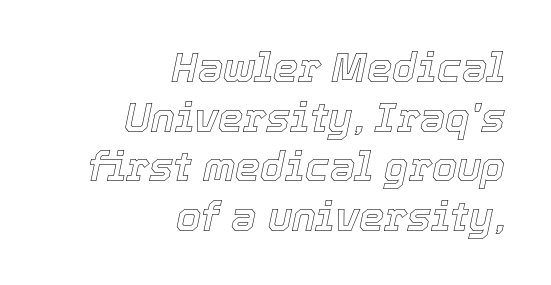
{"italic": "yes", "lean": "right", "slant_degrees": 12, "width": "normal", "x_height": "medium", "monospaced": "no", "underline": "no", "align": "right", "line_spacing_ratio": 1.24, "letter_spacing": "normal", "letter_spacing_em": 0.0, "glyph_px": 40}
